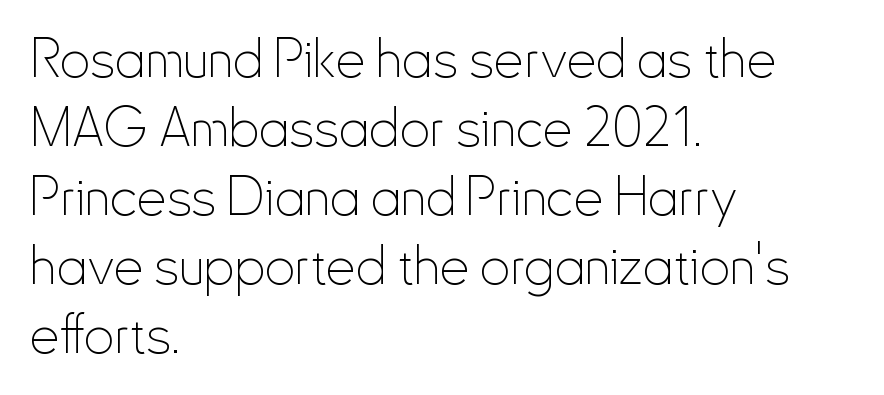
Characters follow at the spacing the type designer built in. Compared with a typical body face, this is equally light or lighter still. Ordinary non-slanted type is in use. The characters display no serif detailing; their extremities are plain. Looks like regular typesetting: each glyph gets only the width it needs.
